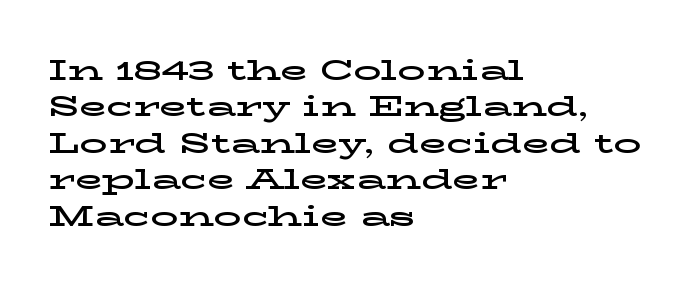
Baseline-to-baseline distance is the conventional proportion of letter height. If you drew a ruler down the left edge, every line would touch it. This is serif lettering, the kind often seen in printed books. Tracking value appears to be zero — textbook default spacing.
